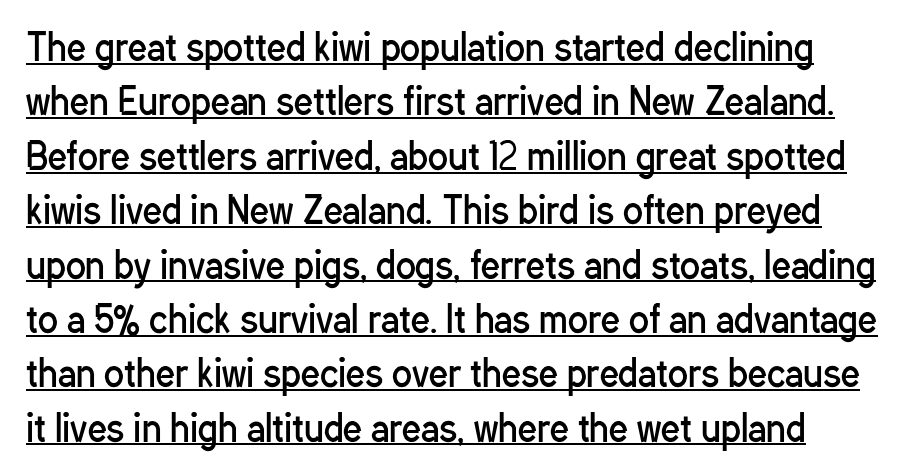
Q: Is the text bold? A: No.
Q: Is the text italic (slanted)? A: No, it is upright.
Q: Is the typeface a serif or a sans-serif typeface? A: Sans-serif.
Q: Is the text underlined? A: Yes.
Q: Is the spacing between letters normal or unusually wide? A: Normal.
Q: Is the spacing between lines tight, normal or loose? A: Normal.
Q: Width (condensed, normal, or wide)? A: Condensed.
Q: Stroke contrast? A: Low.
Q: x-height? A: Medium.
Q: Monospaced? A: No.
